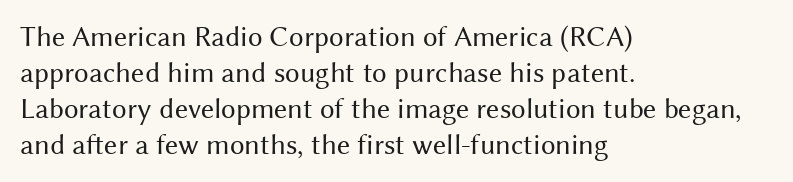
{"serif": "no", "italic": "no", "bold": "no", "weight": "regular", "width": "normal", "stroke_contrast": "medium", "x_height": "medium", "monospaced": "no", "underline": "no", "align": "left", "line_spacing_ratio": 1.24, "letter_spacing": "normal", "letter_spacing_em": 0.0, "glyph_px": 29}
